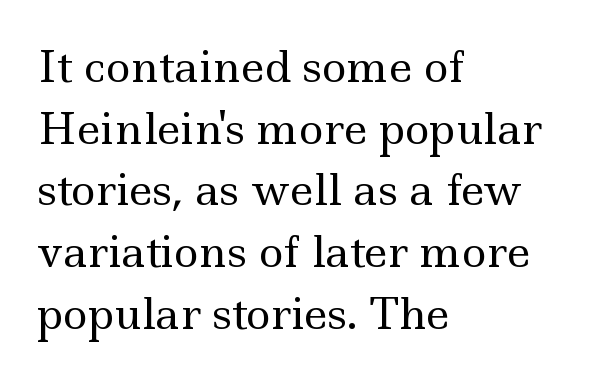
Q: Is the text bold? A: No.
Q: Is the text italic (slanted)? A: No, it is upright.
Q: Is the typeface a serif or a sans-serif typeface? A: Serif.
Q: Is the text underlined? A: No.
Q: How is the paragraph aligned? A: Left-aligned.
Q: Is the spacing between letters normal or unusually wide? A: Normal.
Q: Is the spacing between lines tight, normal or loose? A: Normal.
Q: Width (condensed, normal, or wide)? A: Wide.
Q: x-height? A: Small.
Q: Monospaced? A: No.
